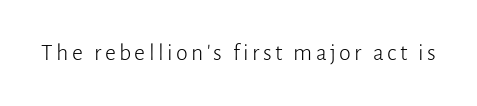
Q: Is the text bold? A: No.
Q: Is the text italic (slanted)? A: No, it is upright.
Q: Is the text underlined? A: No.
